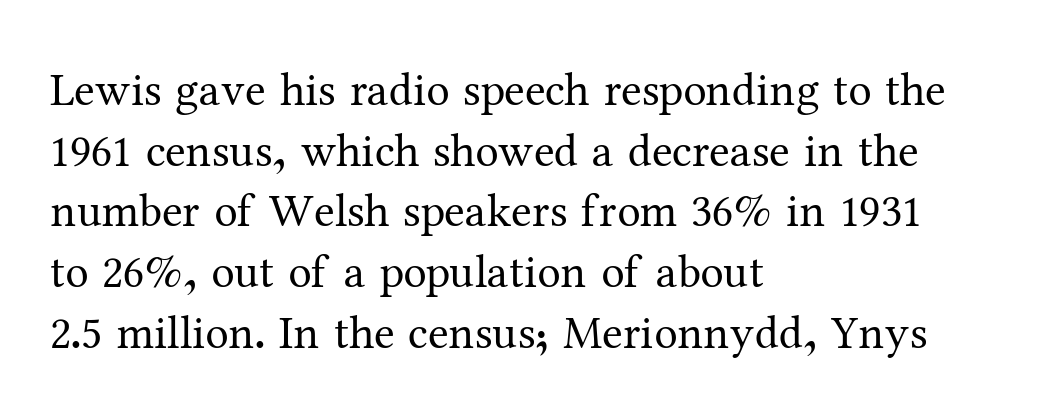
The image shows 47 px regular-weight serif type, upright; set left-aligned, normal line spacing (1.29x), normal letter spacing, not underlined; medium stroke contrast and a medium x-height.
